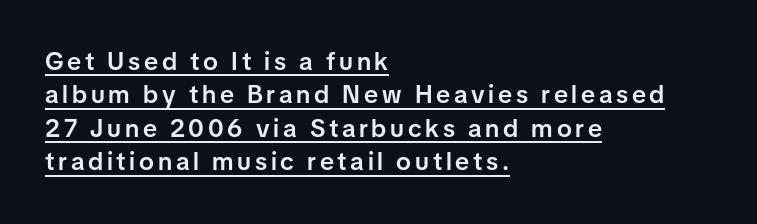
The image shows 25 px text type, upright; set left-aligned, normal line spacing (1.34x), underlined.
